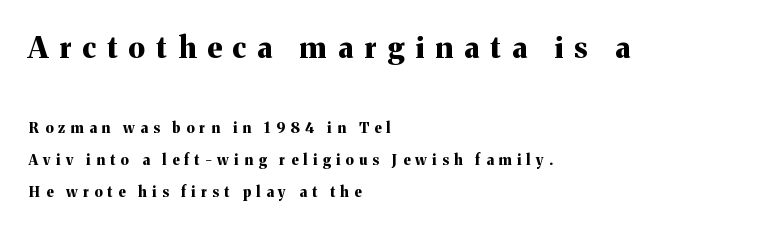
The image shows 29 px bold serif type, upright; set left-aligned, loose line spacing (2.3x), unusually wide letter spacing (+0.39 em), not underlined; the first (top) block is 2.07x larger; medium stroke contrast and a medium x-height.
